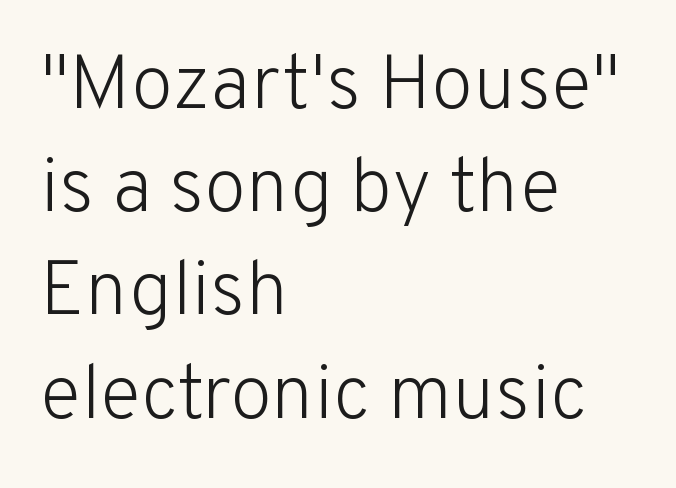
Q: Is the text bold? A: No.
Q: Is the text italic (slanted)? A: No, it is upright.
Q: Is the typeface a serif or a sans-serif typeface? A: Sans-serif.
Q: Is the text underlined? A: No.
Q: How is the paragraph aligned? A: Left-aligned.
Q: Is the spacing between letters normal or unusually wide? A: Normal.
Q: Is the spacing between lines tight, normal or loose? A: Normal.
Q: Width (condensed, normal, or wide)? A: Normal.
Q: Stroke contrast? A: Low.
Q: x-height? A: Medium.
Q: Monospaced? A: No.
